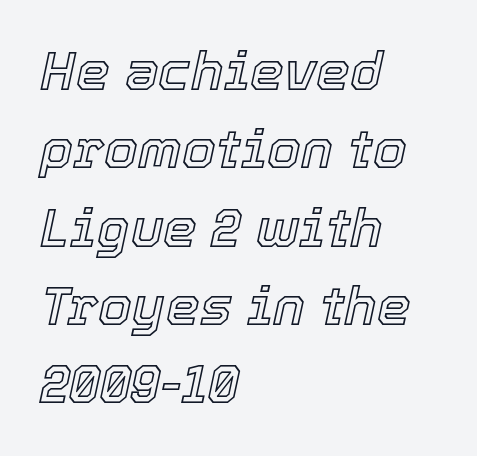
The image shows 54 px text type, italic (leaning right); set left-aligned, normal line spacing (1.45x), normal letter spacing, not underlined; a medium x-height.
